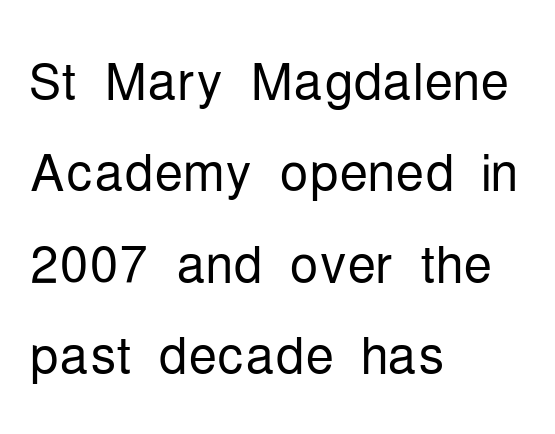
Q: Is the text bold? A: No.
Q: Is the text italic (slanted)? A: No, it is upright.
Q: Is the typeface a serif or a sans-serif typeface? A: Sans-serif.
Q: Is the text underlined? A: No.
Q: How is the paragraph aligned? A: Left-aligned.
Q: Is the spacing between letters normal or unusually wide? A: Normal.
Q: Is the spacing between lines tight, normal or loose? A: Normal.
Q: Width (condensed, normal, or wide)? A: Condensed.
Q: Stroke contrast? A: Low.
Q: x-height? A: Medium.
Q: Monospaced? A: No.
